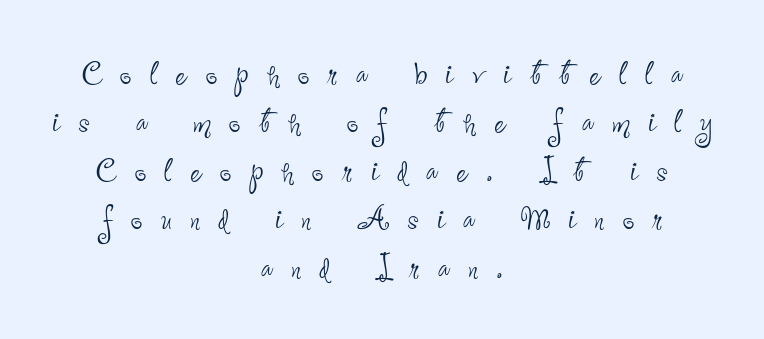
{"serif": "no", "bold": "no", "weight": "thin", "width": "condensed", "stroke_contrast": "low", "x_height": "small", "monospaced": "no", "underline": "no", "align": "center", "line_spacing_ratio": 1.18, "letter_spacing": "wide", "letter_spacing_em": 0.45, "glyph_px": 41}
